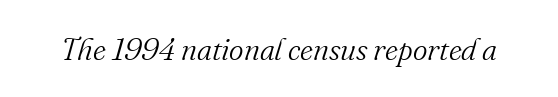
{"serif": "yes", "italic": "yes", "lean": "right", "slant_degrees": 16, "bold": "no", "weight": "light", "width": "normal", "stroke_contrast": "medium", "x_height": "small", "monospaced": "no", "underline": "no", "letter_spacing": "normal", "letter_spacing_em": 0.0, "glyph_px": 31}
